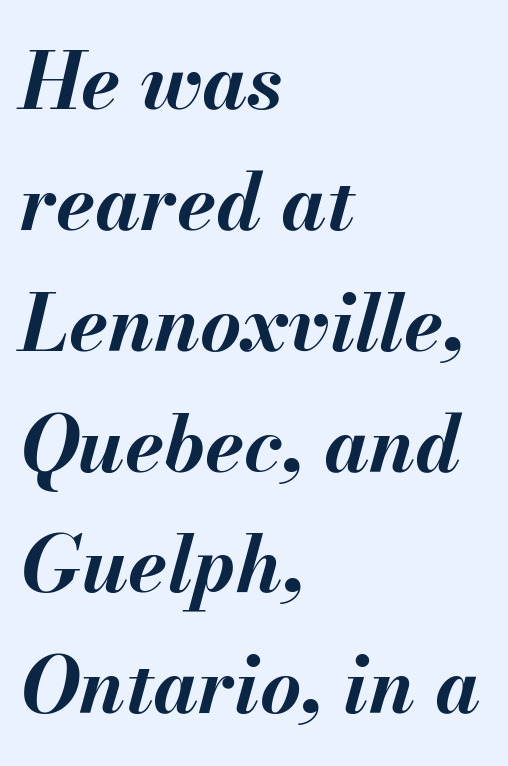
A classic flush-left, rag-right setting is used for this passage. The face used here has the dense, thick strokes of a bold. The horizontal fit of the characters is conventional and even. Interline gaps are of average width in this sample. The face used here is proportionally spaced, like ordinary book or web type.
